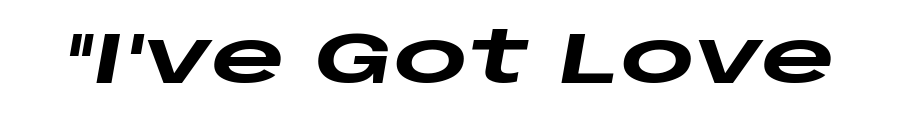
{"italic": "yes", "lean": "right", "slant_degrees": 10, "bold": "yes", "weight": "heavy", "width": "wide", "stroke_contrast": "low", "x_height": "large", "monospaced": "no", "underline": "no", "letter_spacing": "normal", "letter_spacing_em": 0.0, "glyph_px": 72}
